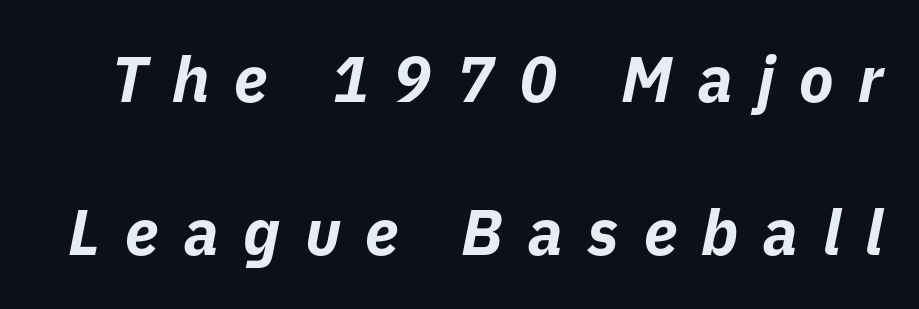
Q: Is the text bold? A: Yes.
Q: Is the text italic (slanted)? A: Yes, it leans right by about 11 degrees.
Q: Is the text underlined? A: No.
Q: Is the spacing between letters normal or unusually wide? A: Unusually wide.
Q: Is the spacing between lines tight, normal or loose? A: Loose.
Q: Width (condensed, normal, or wide)? A: Normal.
Q: Stroke contrast? A: Low.
Q: x-height? A: Medium.
Q: Monospaced? A: No.
